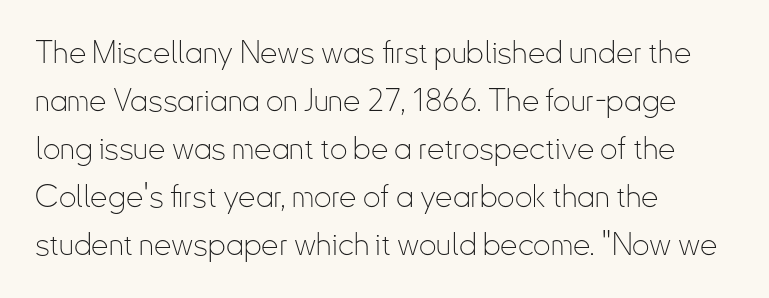
{"serif": "no", "italic": "no", "bold": "no", "weight": "thin", "width": "condensed", "stroke_contrast": "low", "x_height": "small", "monospaced": "no", "underline": "no", "align": "left", "line_spacing": "normal", "line_spacing_ratio": 1.55, "letter_spacing": "normal", "letter_spacing_em": 0.0, "glyph_px": 31}
